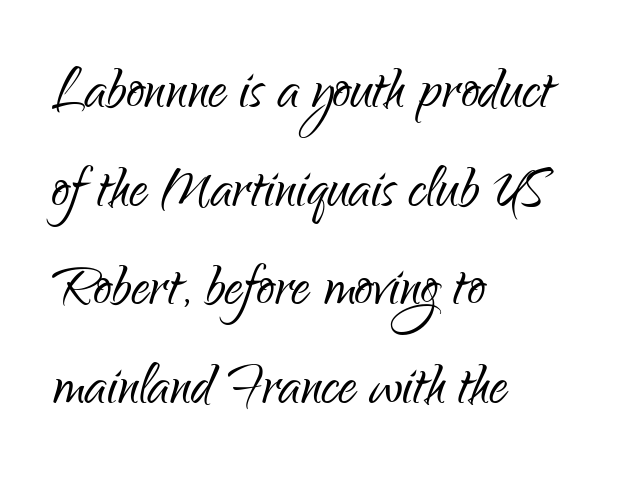
Q: Is the text bold? A: No.
Q: Is the text italic (slanted)? A: Yes.
Q: Is the typeface a serif or a sans-serif typeface? A: Sans-serif.
Q: Is the text underlined? A: No.
Q: How is the paragraph aligned? A: Left-aligned.
Q: Is the spacing between letters normal or unusually wide? A: Normal.
Q: Is the spacing between lines tight, normal or loose? A: Normal.
Q: Width (condensed, normal, or wide)? A: Condensed.
Q: Stroke contrast? A: Low.
Q: x-height? A: Small.
Q: Monospaced? A: No.
